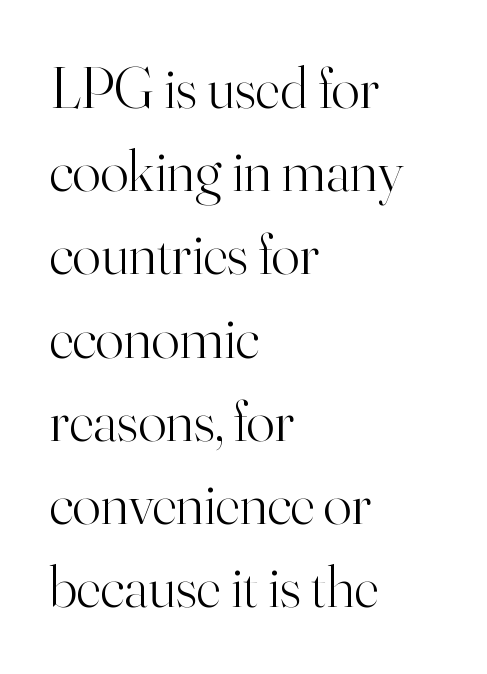
These lines are set flush left with a ragged right edge. Ordinary non-slanted type is in use. Rule under the text: the space is simply empty. The rows are spaced the way most documents space them.
